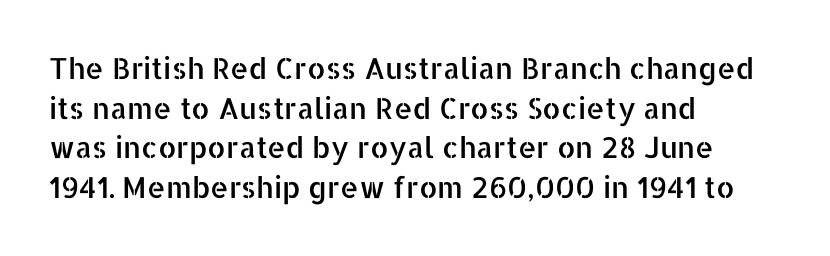
Rule under the text: the space is simply empty. Layout note: lines flush left. These lines were composed using upright roman letters. Do the characters align in a grid? No, the font is proportional. Note: no serifs on the glyphs.
